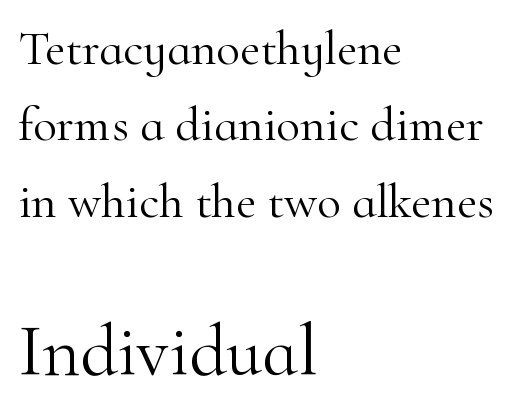
{"serif": "yes", "italic": "no", "bold": "no", "weight": "light", "width": "normal", "stroke_contrast": "high", "x_height": "small", "monospaced": "no", "underline": "no", "align": "left", "line_spacing": "normal", "line_spacing_ratio": 1.56, "letter_spacing": "normal", "letter_spacing_em": 0.0, "larger_block": "second", "size_ratio": 1.49, "glyph_px": 73}
